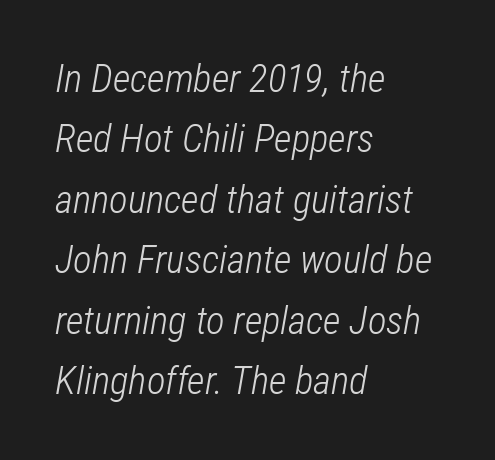
Compared with typical paragraphs, the rows here are spaced about the same. Tracking value appears to be zero — textbook default spacing. On a weight scale, this lands at 450 or below. The face used here is proportionally spaced, like ordinary book or web type. In terms of posture, this sample is oblique. Descenders are the only things crossing below the line.
